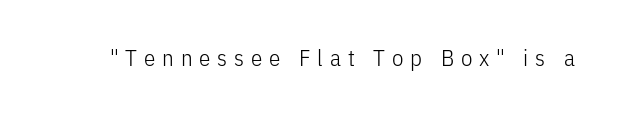
The image shows 23 px text type, upright; set unusually wide letter spacing (+0.3 em), not underlined.
